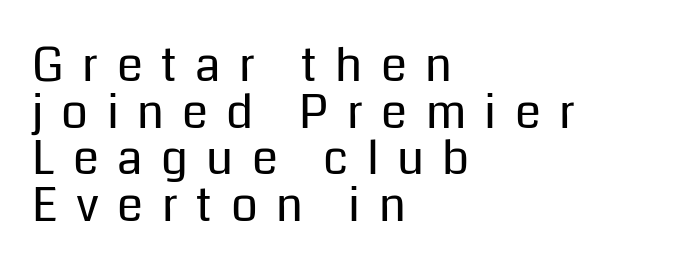
Q: Is the text bold? A: No.
Q: Is the text italic (slanted)? A: No, it is upright.
Q: Is the typeface a serif or a sans-serif typeface? A: Sans-serif.
Q: Is the text underlined? A: No.
Q: How is the paragraph aligned? A: Left-aligned.
Q: Is the spacing between letters normal or unusually wide? A: Unusually wide.
Q: Is the spacing between lines tight, normal or loose? A: Tight.
Q: Width (condensed, normal, or wide)? A: Normal.
Q: Stroke contrast? A: Low.
Q: x-height? A: Medium.
Q: Monospaced? A: No.
